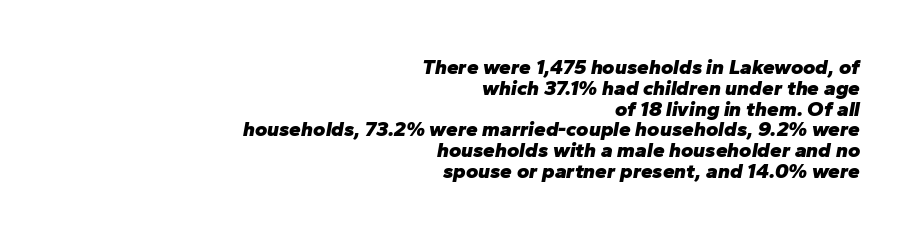
{"italic": "yes", "lean": "right", "slant_degrees": 10, "bold": "yes", "underline": "no", "align": "right", "line_spacing": "tight", "line_spacing_ratio": 0.99, "letter_spacing": "normal", "letter_spacing_em": 0.0, "glyph_px": 21}
